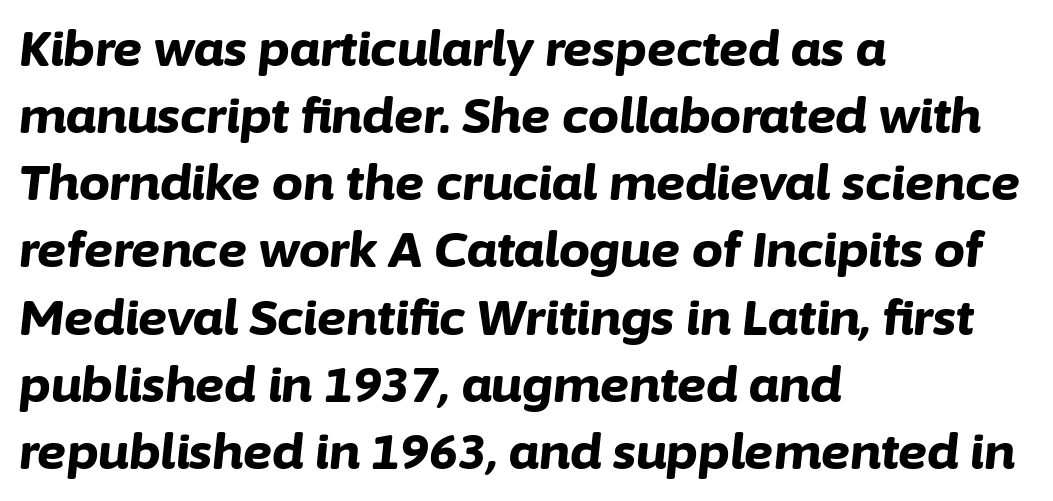
Q: Is the text bold? A: Yes.
Q: Is the text italic (slanted)? A: Yes, it leans right by about 6 degrees.
Q: Is the text underlined? A: No.
Q: How is the paragraph aligned? A: Left-aligned.
Q: Is the spacing between letters normal or unusually wide? A: Normal.
Q: Is the spacing between lines tight, normal or loose? A: Normal.
Q: Width (condensed, normal, or wide)? A: Normal.
Q: Stroke contrast? A: Low.
Q: x-height? A: Medium.
Q: Monospaced? A: No.
